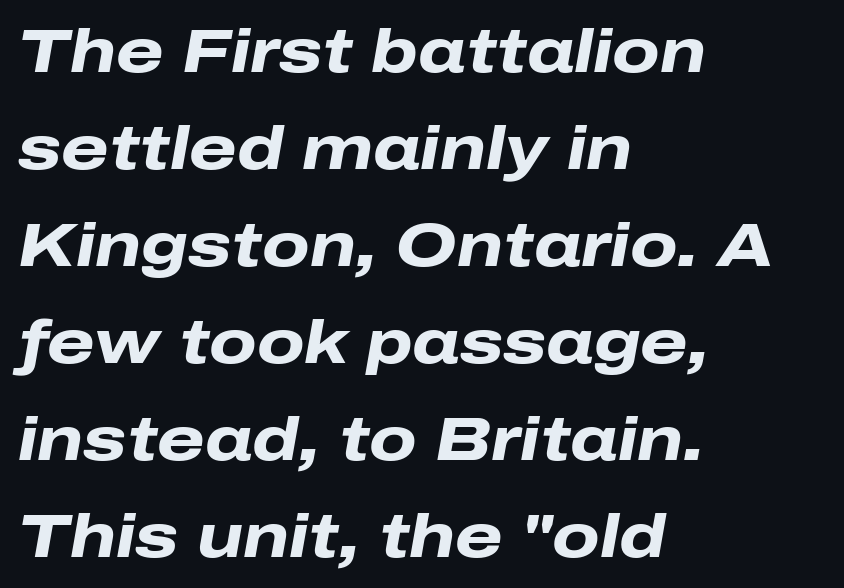
Inter-character spacing is left at the font's built-in metrics. Short and long lines alike share a common starting point at left. Posture: slanted. The gap between lines stays unmarked. Quick note: interline space is typical.
